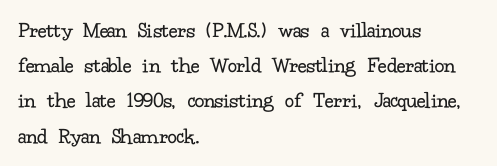
The image shows 23 px text type, upright; set left-aligned, normal line spacing (1.53x), normal letter spacing, not underlined.
